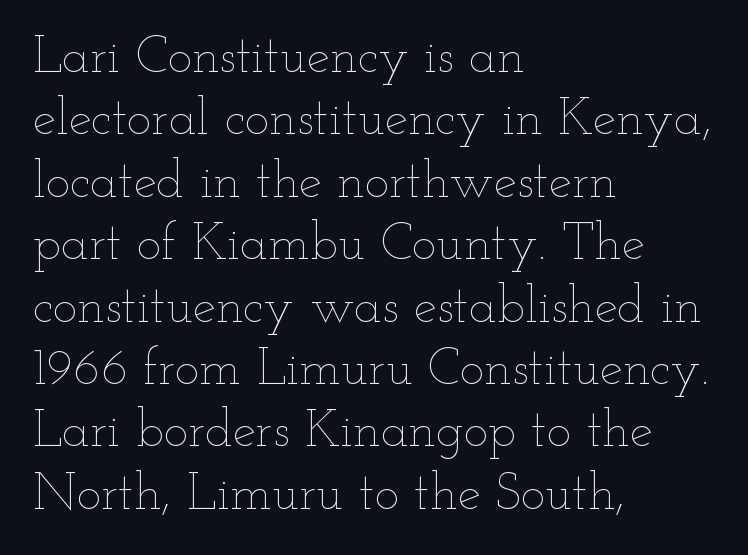
Q: Is the text bold? A: No.
Q: Is the text italic (slanted)? A: No, it is upright.
Q: Is the text underlined? A: No.
Q: How is the paragraph aligned? A: Left-aligned.
Q: Is the spacing between letters normal or unusually wide? A: Normal.
Q: Width (condensed, normal, or wide)? A: Wide.
Q: Stroke contrast? A: Low.
Q: x-height? A: Small.
Q: Monospaced? A: No.
